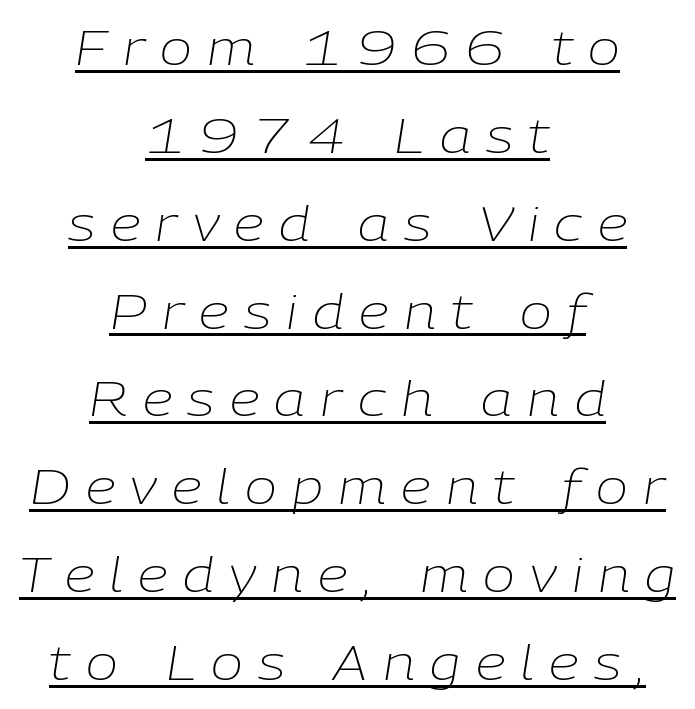
Q: Is the text bold? A: No.
Q: Is the text italic (slanted)? A: Yes, it leans right by about 9 degrees.
Q: Is the text underlined? A: Yes.
Q: How is the paragraph aligned? A: Centered.
Q: Is the spacing between letters normal or unusually wide? A: Unusually wide.
Q: Width (condensed, normal, or wide)? A: Normal.
Q: Stroke contrast? A: Low.
Q: x-height? A: Medium.
Q: Monospaced? A: No.
